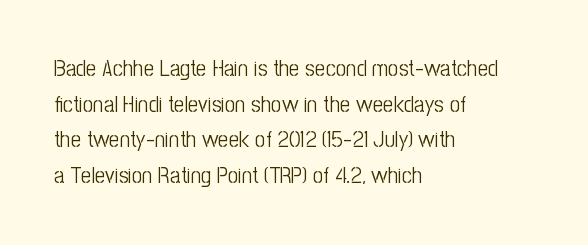
{"italic": "no", "bold": "no", "underline": "no", "align": "left", "line_spacing": "normal", "line_spacing_ratio": 1.55, "letter_spacing": "normal", "letter_spacing_em": 0.0, "glyph_px": 23}
